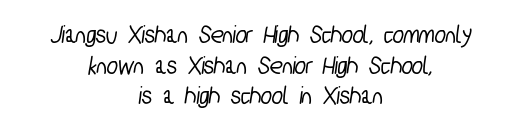
The image shows 26 px text type; set centered, line spacing 1.18x, normal letter spacing, not underlined.
